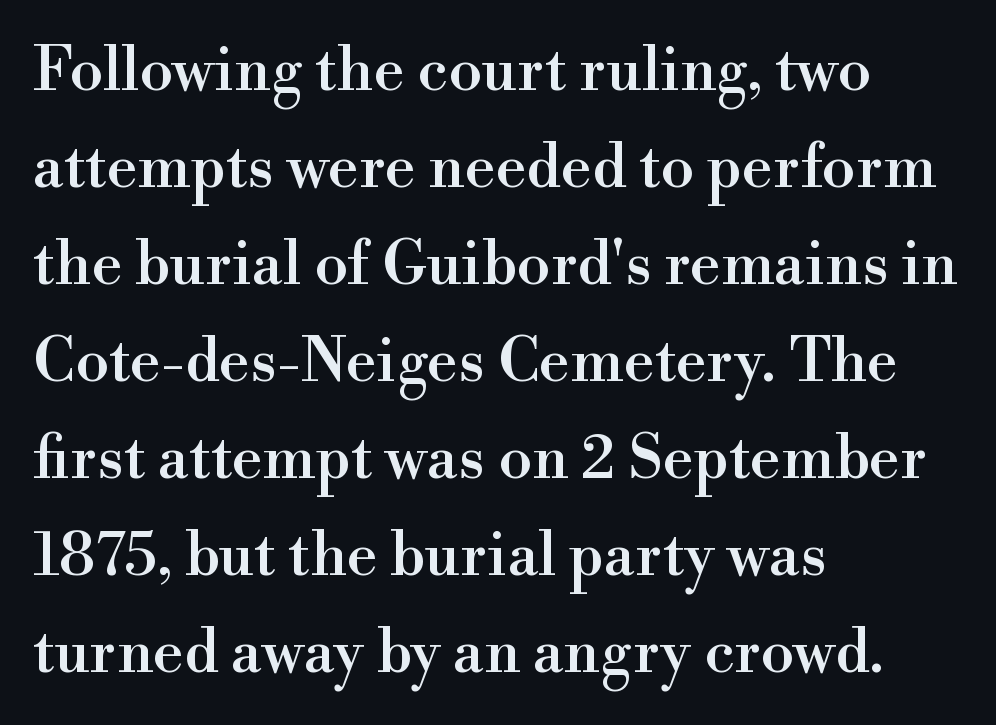
The image shows 61 px serif type, upright; set left-aligned, normal line spacing (1.59x), normal letter spacing, not underlined; a small x-height.
